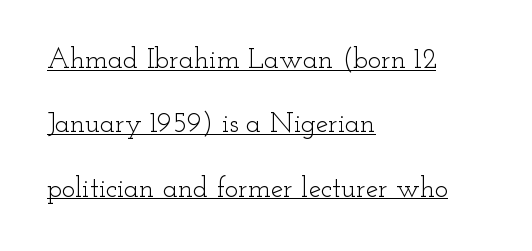
The letters stand straight up with perfectly vertical stems. Quick note: interline space is abundant. The strokes carry an ordinary text weight at most. The face used here is seriffed, in the tradition of book romans. Decoration check: the copy is underlined. A typesetter would call this zero additional tracking.
